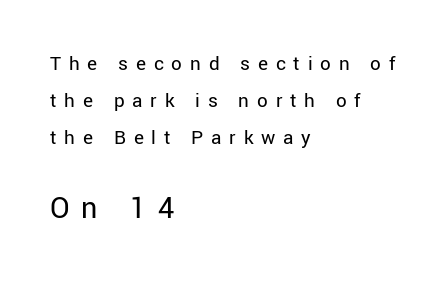
This rendering features lettering with no underline. No letter is thick-stroked: the sample isn't bold. What stands out about the letter spacing? Its width — letters are far apart. The compositor pushed each line to the left boundary. Between these two stacked blocks, the lower one wins on size. Italic? Not at all — the glyphs are vertical.
